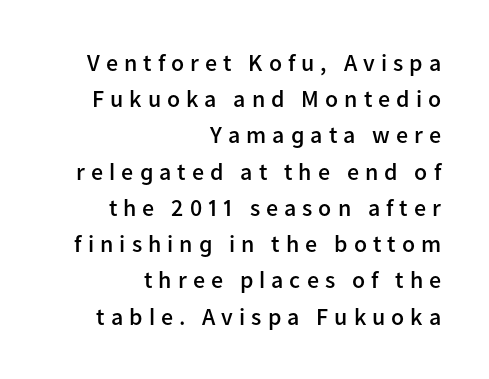
The image shows 24 px text type, upright; set right-aligned, normal line spacing (1.51x), unusually wide letter spacing (+0.25 em), not underlined.
